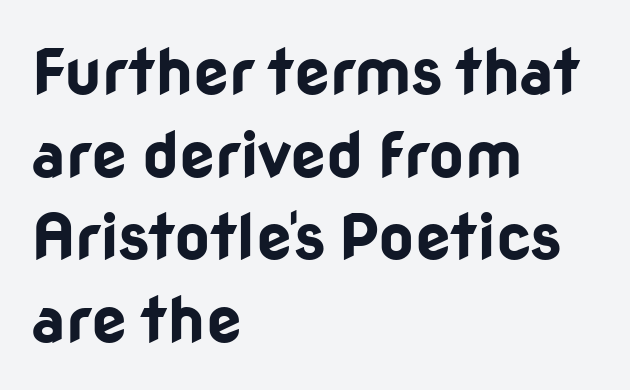
Q: Is the text bold? A: Yes.
Q: Is the text italic (slanted)? A: No, it is upright.
Q: Is the typeface a serif or a sans-serif typeface? A: Sans-serif.
Q: Is the text underlined? A: No.
Q: How is the paragraph aligned? A: Left-aligned.
Q: Is the spacing between letters normal or unusually wide? A: Normal.
Q: Is the spacing between lines tight, normal or loose? A: Normal.
Q: Width (condensed, normal, or wide)? A: Normal.
Q: Stroke contrast? A: Low.
Q: x-height? A: Medium.
Q: Monospaced? A: No.
